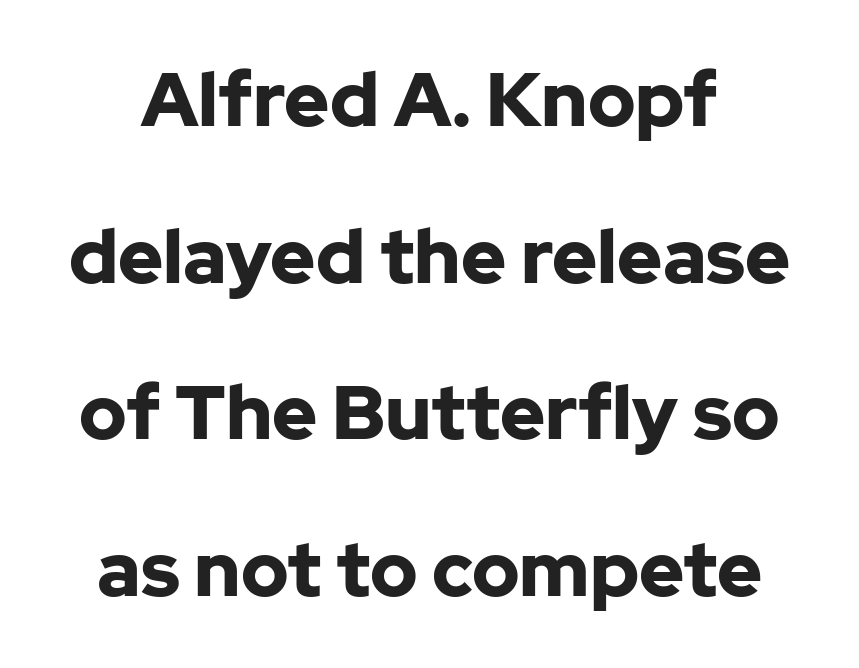
Q: Is the text bold? A: Yes.
Q: Is the text italic (slanted)? A: No, it is upright.
Q: Is the typeface a serif or a sans-serif typeface? A: Sans-serif.
Q: Is the text underlined? A: No.
Q: Is the spacing between letters normal or unusually wide? A: Normal.
Q: Is the spacing between lines tight, normal or loose? A: Loose.
Q: Width (condensed, normal, or wide)? A: Normal.
Q: Stroke contrast? A: Low.
Q: x-height? A: Medium.
Q: Monospaced? A: No.
